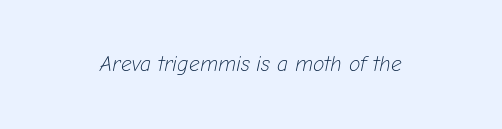
{"italic": "yes", "lean": "right", "slant_degrees": 12, "bold": "no", "underline": "no", "letter_spacing": "normal", "letter_spacing_em": 0.0, "glyph_px": 21}
